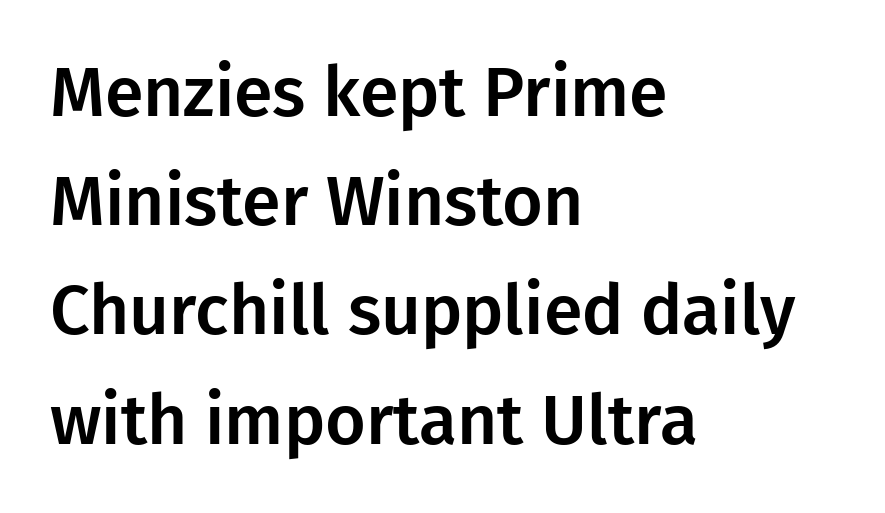
The image shows 70 px sans-serif type, upright; set left-aligned, normal line spacing (1.56x), normal letter spacing, not underlined; low stroke contrast and a medium x-height.
